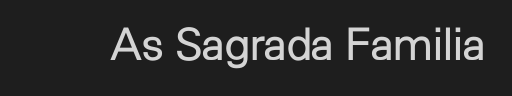
Q: Is the text bold? A: No.
Q: Is the text italic (slanted)? A: No, it is upright.
Q: Is the typeface a serif or a sans-serif typeface? A: Sans-serif.
Q: Is the text underlined? A: No.
Q: Is the spacing between letters normal or unusually wide? A: Normal.
Q: Width (condensed, normal, or wide)? A: Normal.
Q: Stroke contrast? A: Low.
Q: x-height? A: Medium.
Q: Monospaced? A: No.
